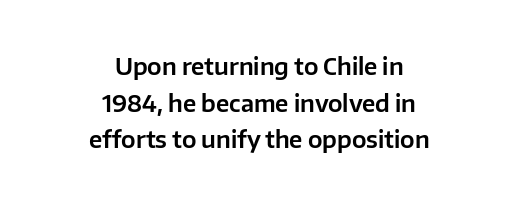
Q: Is the text italic (slanted)? A: No, it is upright.
Q: Is the text underlined? A: No.
Q: How is the paragraph aligned? A: Centered.
Q: Is the spacing between letters normal or unusually wide? A: Normal.
Q: Is the spacing between lines tight, normal or loose? A: Normal.
